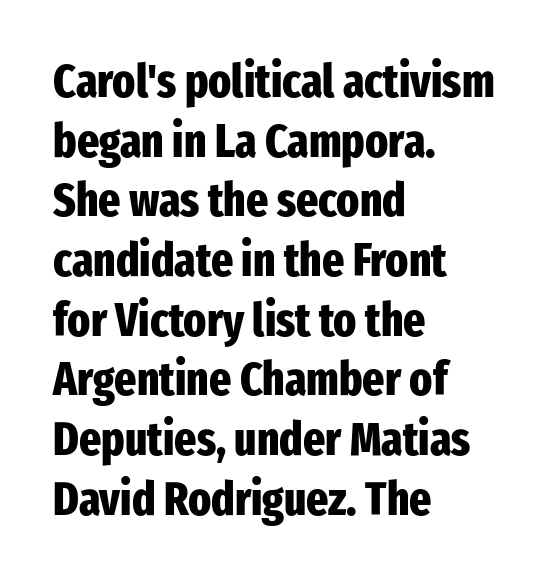
Q: Is the text bold? A: Yes.
Q: Is the text italic (slanted)? A: No, it is upright.
Q: Is the typeface a serif or a sans-serif typeface? A: Sans-serif.
Q: Is the text underlined? A: No.
Q: How is the paragraph aligned? A: Left-aligned.
Q: Is the spacing between letters normal or unusually wide? A: Normal.
Q: Is the spacing between lines tight, normal or loose? A: Normal.
Q: Width (condensed, normal, or wide)? A: Condensed.
Q: Stroke contrast? A: Low.
Q: x-height? A: Medium.
Q: Monospaced? A: No.
